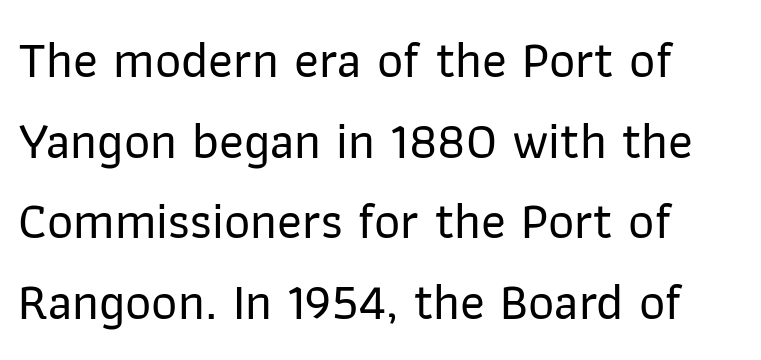
Q: Is the text italic (slanted)? A: No, it is upright.
Q: Is the typeface a serif or a sans-serif typeface? A: Sans-serif.
Q: Is the text underlined? A: No.
Q: Is the spacing between letters normal or unusually wide? A: Normal.
Q: Is the spacing between lines tight, normal or loose? A: Normal.
Q: Width (condensed, normal, or wide)? A: Normal.
Q: Stroke contrast? A: Low.
Q: x-height? A: Medium.
Q: Monospaced? A: No.
